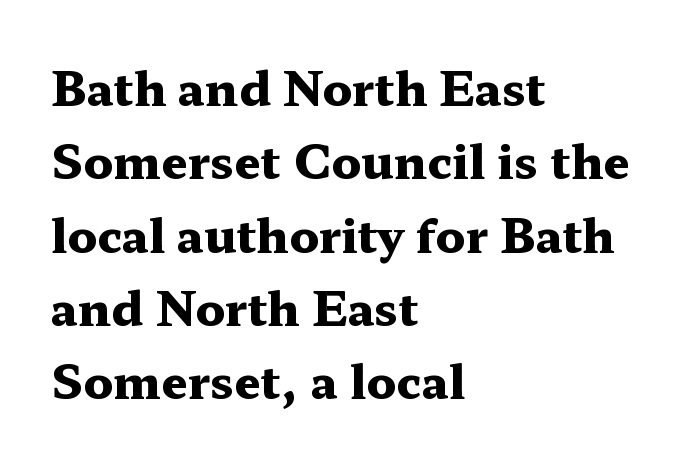
Does the copy run flush right? No — it runs flush left. This rendering employs a face with finishing strokes, i.e., a serif. A typesetter would call this proportional, since set widths differ per character. How heavy is the stroke? Heavy — this is a bold. The typography opts for an upright posture over an oblique one.
